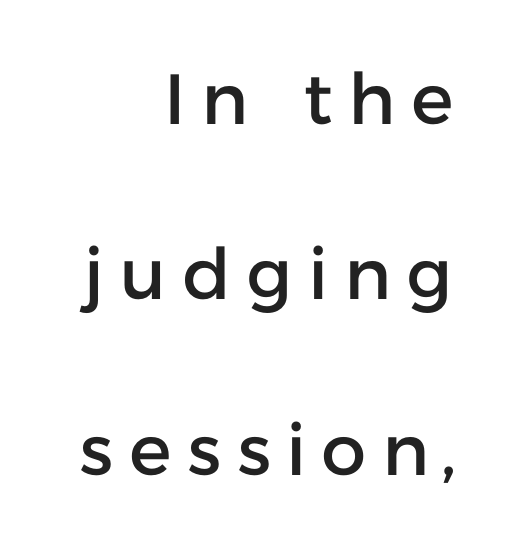
Rule under the text: the space is simply empty. If you drew a ruler down the right edge, every line would touch it. The rendering uses a large line-height, opening up the rows. The letterforms stand isolated, each surrounded by extra space. The letters advance in unequal steps, a hallmark of proportional type.
